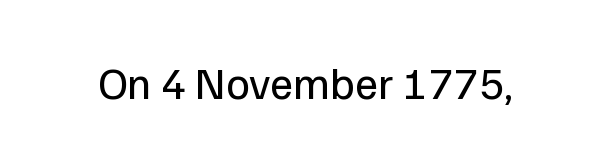
Q: Is the text bold? A: No.
Q: Is the text italic (slanted)? A: No, it is upright.
Q: Is the typeface a serif or a sans-serif typeface? A: Sans-serif.
Q: Is the text underlined? A: No.
Q: Is the spacing between letters normal or unusually wide? A: Normal.
Q: Width (condensed, normal, or wide)? A: Normal.
Q: Stroke contrast? A: Low.
Q: x-height? A: Medium.
Q: Monospaced? A: No.
